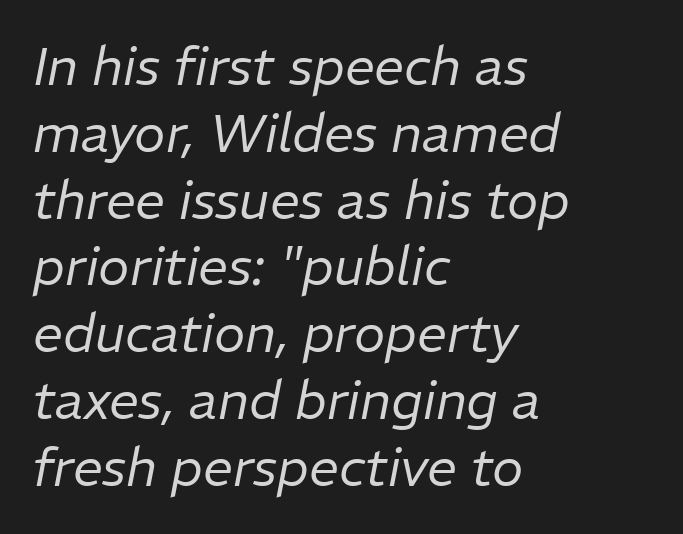
The rendering uses natural spacing where letterforms have individual widths. The space between consecutive lines is moderate. Beneath every word, the page is bare. Does the copy run flush right? No — it runs flush left.
